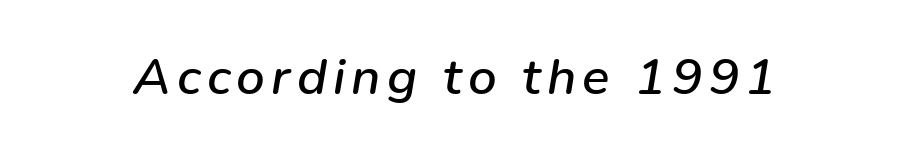
The image shows 51 px text type, italic (leaning right); set not underlined; low stroke contrast and a medium x-height.
